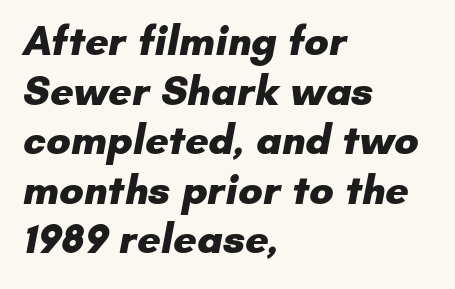
What kind of face is this? One without serifs — a sans. Note the varied advance widths — an 'i' is clearly narrower than an 'm'. The letters are bold, with thick, heavy strokes. The lines are quadded left. Each word holds together tightly as a unit, with standard inter-letter gaps.
